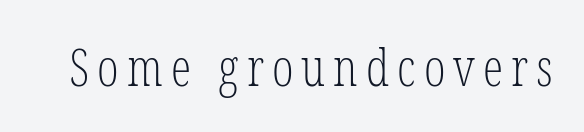
The image shows 51 px light, condensed serif type, upright; set not underlined; low stroke contrast and a medium x-height.
